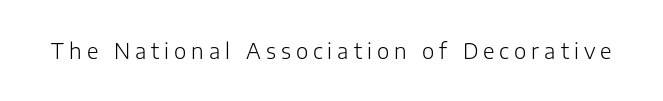
{"italic": "no", "bold": "no", "underline": "no", "letter_spacing": "wide", "letter_spacing_em": 0.24, "glyph_px": 21}
